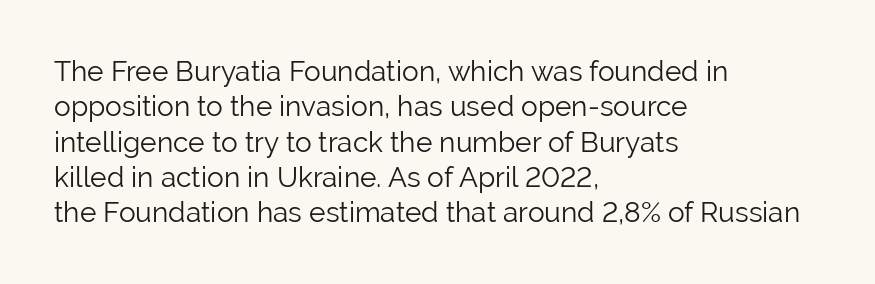
The image shows 28 px light sans-serif type, upright; set left-aligned, normal line spacing (1.26x), normal letter spacing, not underlined; low stroke contrast and a medium x-height.
